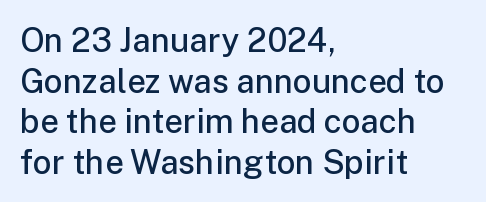
Q: Is the text bold? A: Semi-bold.
Q: Is the text italic (slanted)? A: No, it is upright.
Q: Is the typeface a serif or a sans-serif typeface? A: Sans-serif.
Q: Is the text underlined? A: No.
Q: How is the paragraph aligned? A: Left-aligned.
Q: Is the spacing between letters normal or unusually wide? A: Normal.
Q: Width (condensed, normal, or wide)? A: Normal.
Q: Stroke contrast? A: Low.
Q: x-height? A: Medium.
Q: Monospaced? A: No.
